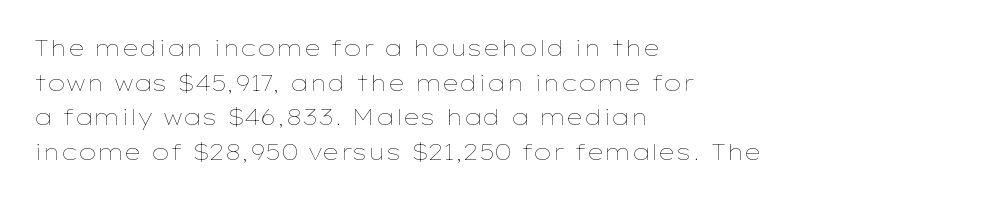
Q: Is the text bold? A: No.
Q: Is the text italic (slanted)? A: No, it is upright.
Q: Is the text underlined? A: No.
Q: How is the paragraph aligned? A: Left-aligned.
Q: Is the spacing between letters normal or unusually wide? A: Normal.
Q: Is the spacing between lines tight, normal or loose? A: Normal.
